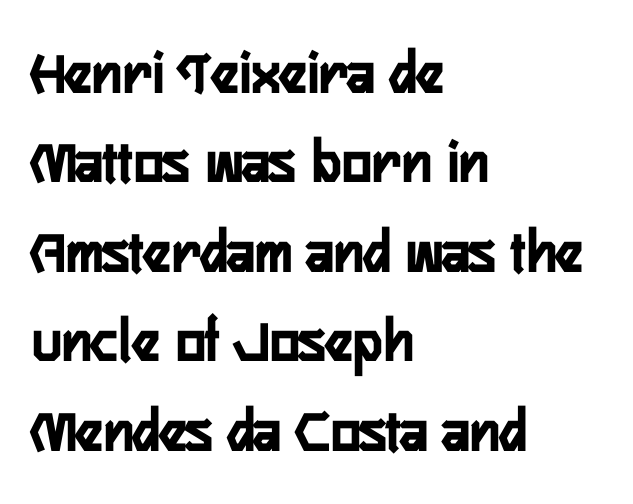
{"serif": "no", "italic": "no", "width": "condensed", "stroke_contrast": "low", "x_height": "medium", "monospaced": "no", "underline": "no", "align": "left", "line_spacing": "normal", "line_spacing_ratio": 1.42, "letter_spacing": "normal", "letter_spacing_em": 0.0, "glyph_px": 63}
